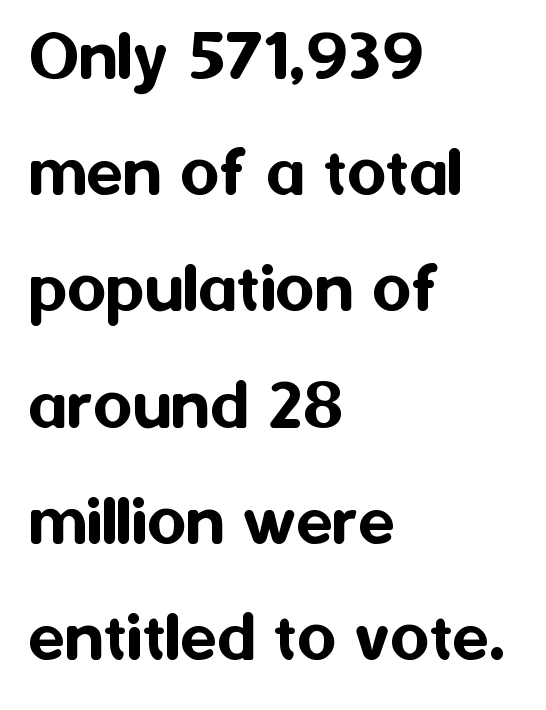
Q: Is the text italic (slanted)? A: No, it is upright.
Q: Is the typeface a serif or a sans-serif typeface? A: Sans-serif.
Q: Is the text underlined? A: No.
Q: How is the paragraph aligned? A: Left-aligned.
Q: Is the spacing between letters normal or unusually wide? A: Normal.
Q: Is the spacing between lines tight, normal or loose? A: Normal.
Q: Width (condensed, normal, or wide)? A: Normal.
Q: Stroke contrast? A: Medium.
Q: x-height? A: Medium.
Q: Monospaced? A: No.
